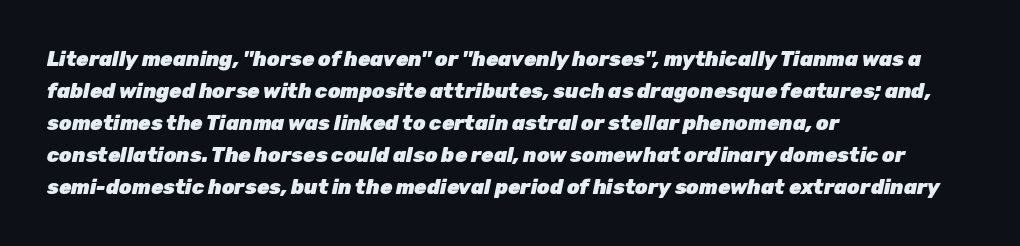
Q: Is the text bold? A: Yes.
Q: Is the text italic (slanted)? A: Yes, it leans right by about 12 degrees.
Q: Is the text underlined? A: No.
Q: How is the paragraph aligned? A: Left-aligned.
Q: Is the spacing between letters normal or unusually wide? A: Normal.
Q: Is the spacing between lines tight, normal or loose? A: Normal.
